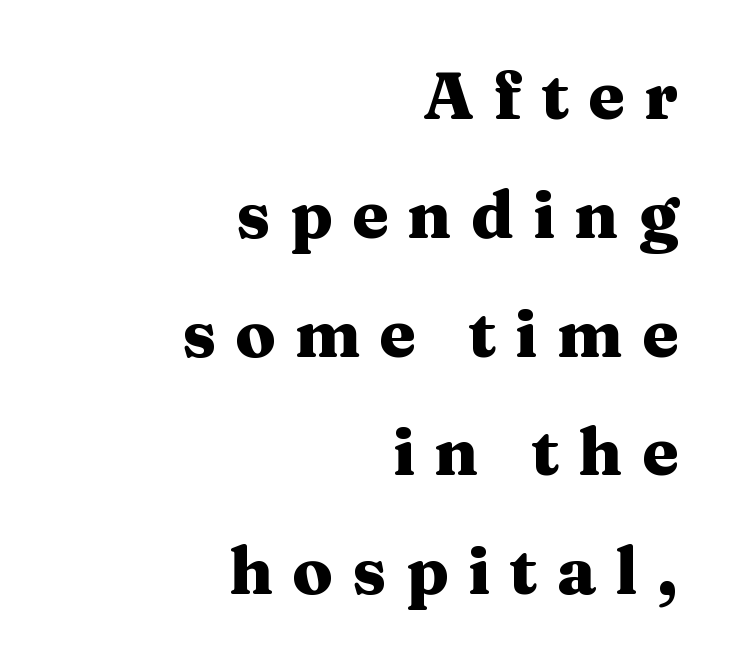
The image shows 66 px heavy, wide serif type, upright; set right-aligned, line spacing 1.8x, unusually wide letter spacing (+0.29 em), not underlined; medium stroke contrast and a medium x-height.
